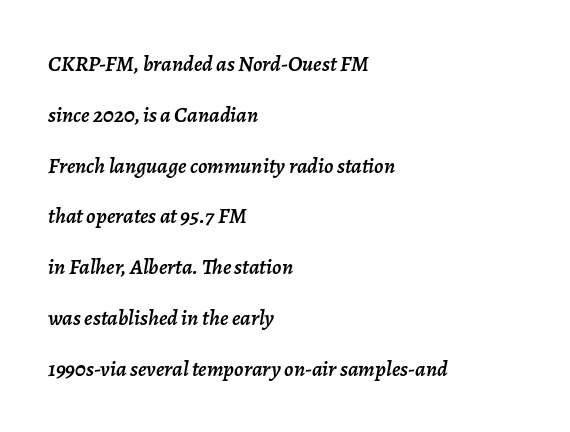
The image shows 22 px text type, italic (leaning right); set left-aligned, loose line spacing (2.31x), normal letter spacing, not underlined.
